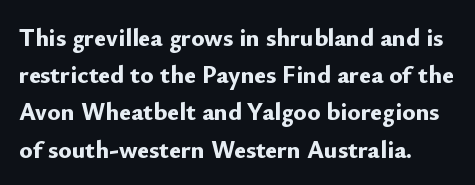
{"italic": "no", "bold": "yes", "underline": "no", "line_spacing": "normal", "line_spacing_ratio": 1.49, "letter_spacing": "normal", "letter_spacing_em": 0.0, "glyph_px": 25}
